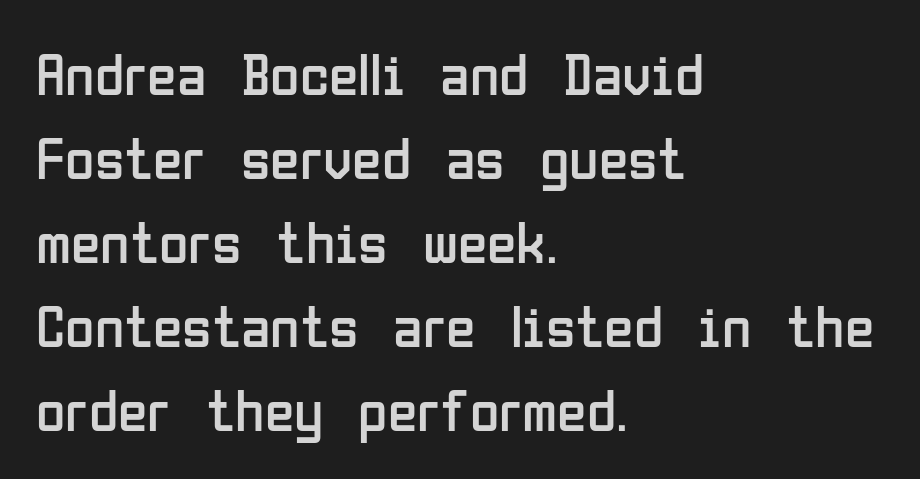
{"serif": "no", "italic": "no", "bold": "no", "weight": "regular", "width": "condensed", "stroke_contrast": "low", "x_height": "medium", "monospaced": "no", "underline": "no", "align": "left", "line_spacing": "normal", "line_spacing_ratio": 1.4, "letter_spacing": "normal", "letter_spacing_em": 0.0, "glyph_px": 60}
